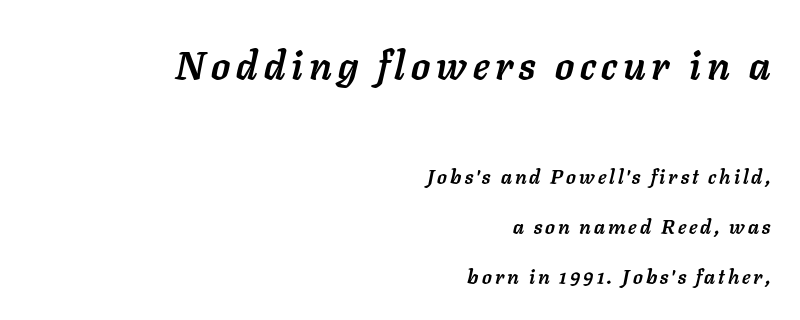
Q: Is the text bold? A: Yes.
Q: Is the text italic (slanted)? A: Yes, it leans right by about 11 degrees.
Q: Is the text underlined? A: No.
Q: How is the paragraph aligned? A: Right-aligned.
Q: Is the spacing between lines tight, normal or loose? A: Loose.
Q: Which block of text is set in a larger size, the first (top) or the second (bottom)? A: The first (top) one.
Q: Width (condensed, normal, or wide)? A: Normal.
Q: Stroke contrast? A: Low.
Q: x-height? A: Medium.
Q: Monospaced? A: No.
